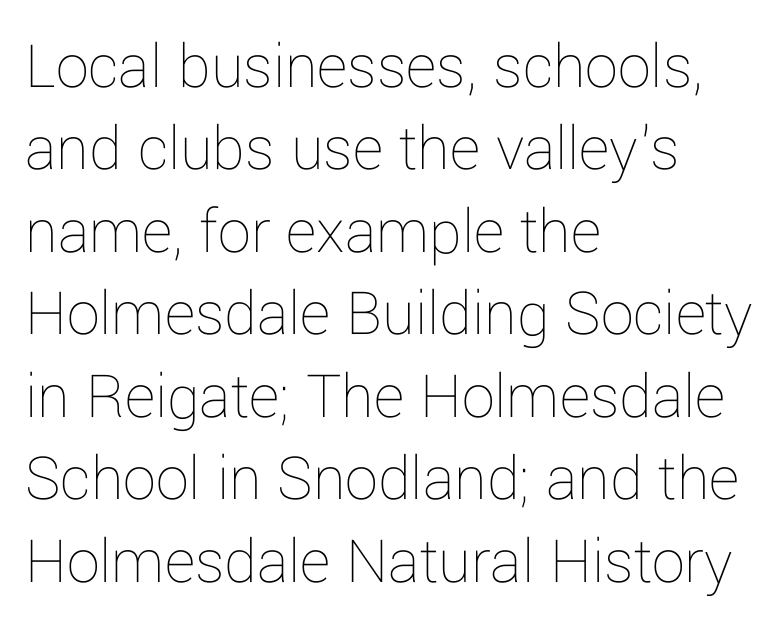
{"italic": "no", "bold": "no", "weight": "thin", "width": "normal", "stroke_contrast": "low", "x_height": "medium", "monospaced": "no", "underline": "no", "align": "left", "line_spacing": "normal", "line_spacing_ratio": 1.25, "letter_spacing": "normal", "letter_spacing_em": 0.0, "glyph_px": 66}
